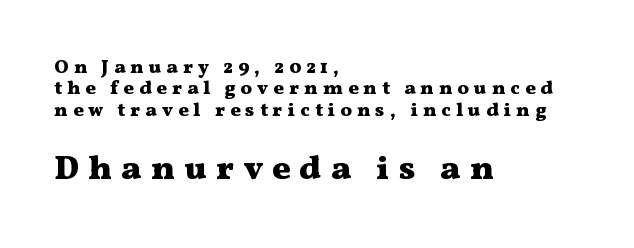
Q: Is the text bold? A: Yes.
Q: Is the text italic (slanted)? A: No, it is upright.
Q: Is the typeface a serif or a sans-serif typeface? A: Serif.
Q: Is the text underlined? A: No.
Q: How is the paragraph aligned? A: Left-aligned.
Q: Is the spacing between letters normal or unusually wide? A: Unusually wide.
Q: Is the spacing between lines tight, normal or loose? A: Tight.
Q: Which block of text is set in a larger size, the first (top) or the second (bottom)? A: The second (bottom) one.
Q: Width (condensed, normal, or wide)? A: Wide.
Q: Stroke contrast? A: Medium.
Q: x-height? A: Medium.
Q: Monospaced? A: No.
